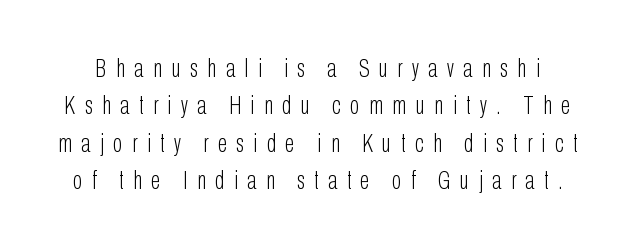
The image shows 25 px text type, upright; set normal line spacing (1.5x), unusually wide letter spacing (+0.38 em), not underlined.
